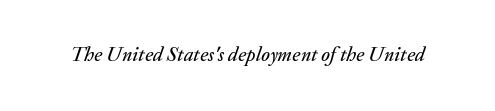
{"italic": "yes", "lean": "right", "slant_degrees": 20, "underline": "no", "letter_spacing": "normal", "letter_spacing_em": 0.0, "glyph_px": 20}
